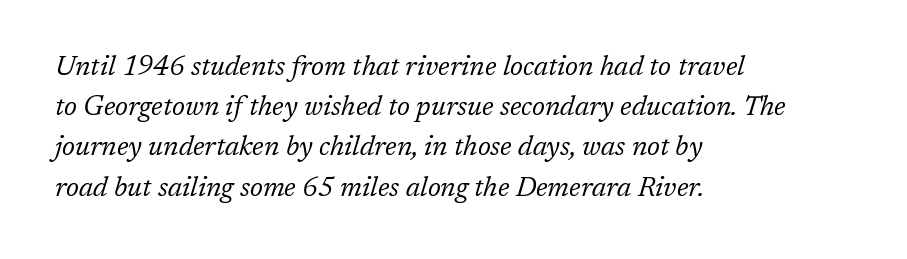
Q: Is the text bold? A: No.
Q: Is the text italic (slanted)? A: Yes, it leans right by about 17 degrees.
Q: Is the text underlined? A: No.
Q: How is the paragraph aligned? A: Left-aligned.
Q: Is the spacing between letters normal or unusually wide? A: Normal.
Q: Is the spacing between lines tight, normal or loose? A: Normal.
